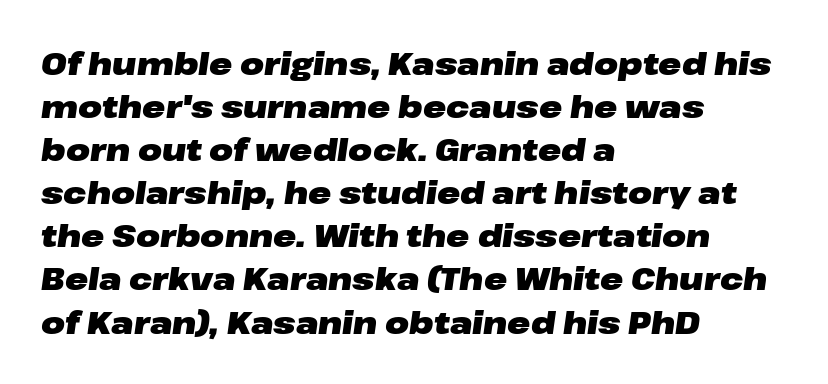
{"italic": "yes", "lean": "right", "slant_degrees": 8, "bold": "yes", "weight": "heavy", "width": "wide", "stroke_contrast": "low", "x_height": "medium", "monospaced": "no", "underline": "no", "align": "left", "line_spacing": "normal", "line_spacing_ratio": 1.39, "letter_spacing": "normal", "letter_spacing_em": 0.0, "glyph_px": 31}
